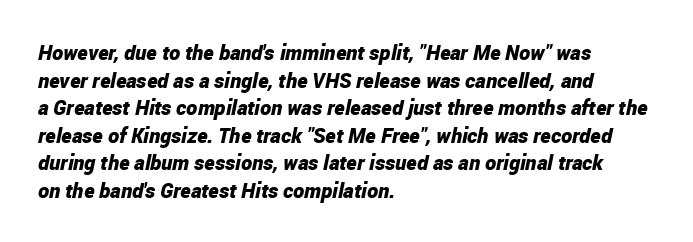
The image shows 21 px bold type, italic (leaning right); set left-aligned, normal line spacing (1.31x), normal letter spacing, not underlined.
